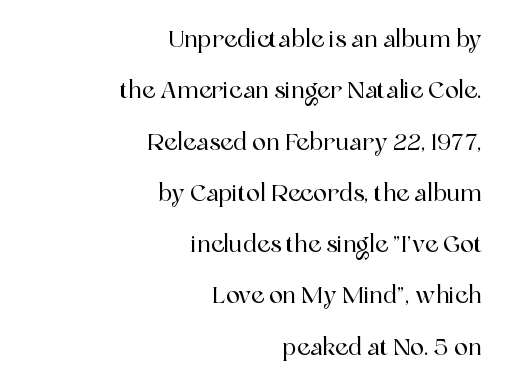
Q: Is the text italic (slanted)? A: No, it is upright.
Q: Is the text underlined? A: No.
Q: How is the paragraph aligned? A: Right-aligned.
Q: Is the spacing between letters normal or unusually wide? A: Normal.
Q: Is the spacing between lines tight, normal or loose? A: Loose.
